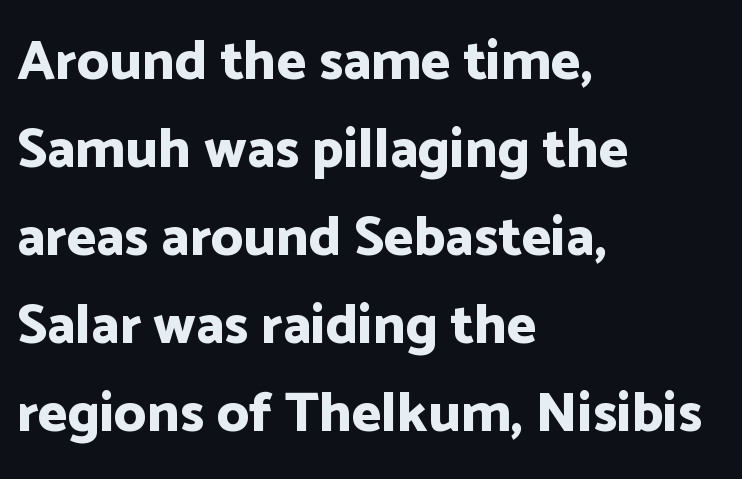
{"serif": "no", "italic": "no", "bold": "yes", "weight": "bold", "width": "normal", "stroke_contrast": "low", "x_height": "medium", "monospaced": "no", "underline": "no", "align": "left", "line_spacing": "normal", "line_spacing_ratio": 1.57, "letter_spacing": "normal", "letter_spacing_em": 0.0, "glyph_px": 56}
